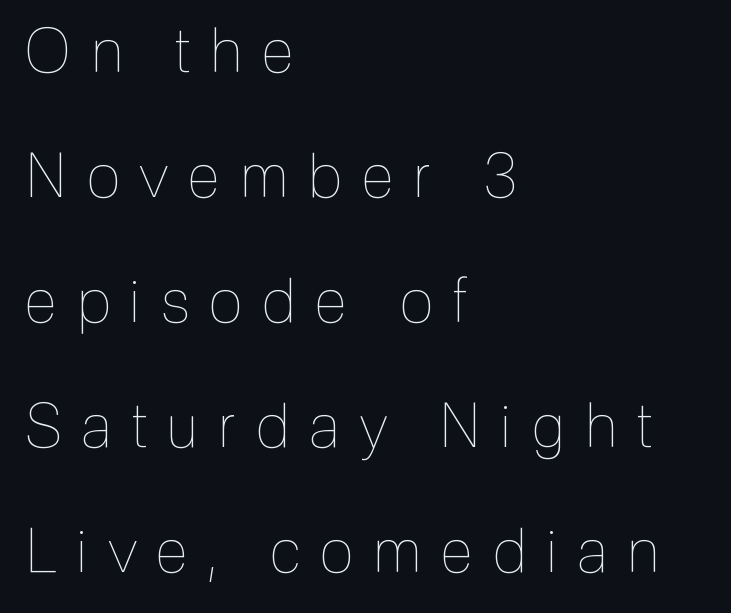
The image shows 61 px thin, condensed type, upright; set left-aligned, loose line spacing (2.05x), unusually wide letter spacing (+0.33 em), not underlined; a medium x-height.
